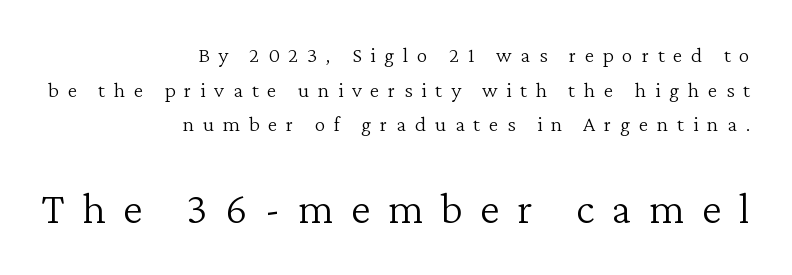
The image shows 45 px light serif type, upright; set right-aligned, normal line spacing (1.57x), unusually wide letter spacing (+0.39 em), not underlined; the second (bottom) block is 2.05x larger; low stroke contrast and a medium x-height.
